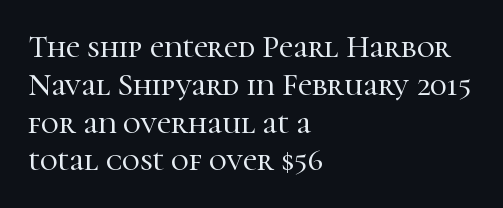
Vertical strokes here are truly vertical. Does extra space separate the letters? No, they use regular spacing. The string is rendered with underlining switched off. The passage shown is typed in a proportional face where columns would drift. Each line starts at the same left margin while the right side varies. Letterform terminals end in serifs throughout the passage.
